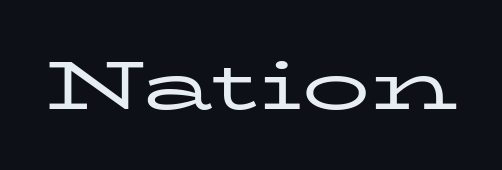
{"serif": "yes", "italic": "no", "bold": "no", "weight": "regular", "width": "wide", "stroke_contrast": "low", "x_height": "medium", "monospaced": "no", "underline": "no", "letter_spacing": "normal", "letter_spacing_em": 0.0, "glyph_px": 68}
